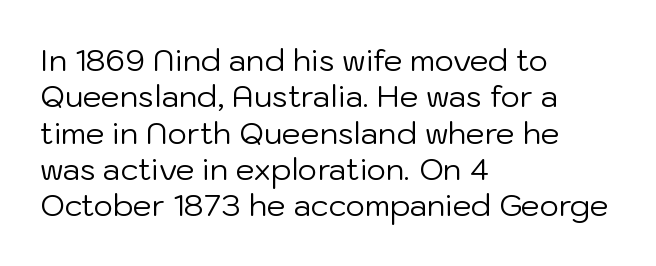
Do the characters align in a grid? No, the font is proportional. Do the letters lean? They stand straight. Alignment: flush left. Glyph-to-glyph distance matches everyday printed text. The passage shown is typeset with a sans-serif family.
